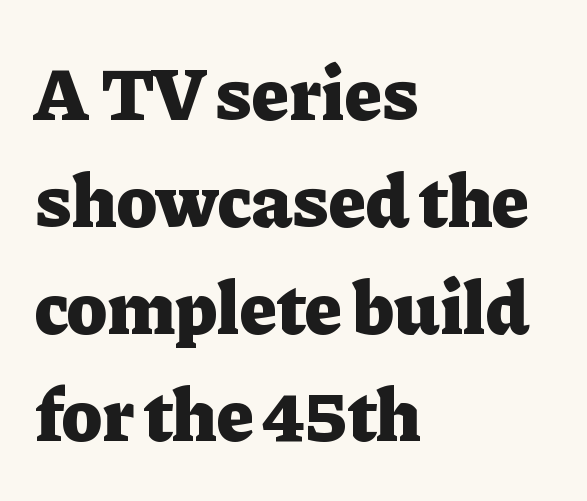
{"serif": "yes", "italic": "no", "bold": "yes", "weight": "heavy", "width": "normal", "stroke_contrast": "low", "x_height": "medium", "monospaced": "no", "underline": "no", "align": "left", "line_spacing": "normal", "line_spacing_ratio": 1.41, "letter_spacing": "normal", "letter_spacing_em": 0.0, "glyph_px": 76}
